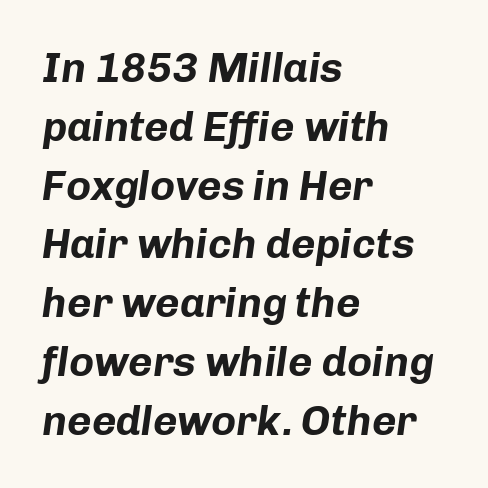
{"italic": "yes", "lean": "right", "slant_degrees": 8, "bold": "yes", "weight": "bold", "width": "normal", "stroke_contrast": "low", "x_height": "medium", "monospaced": "no", "underline": "no", "align": "left", "line_spacing": "normal", "line_spacing_ratio": 1.4, "letter_spacing": "normal", "letter_spacing_em": 0.0, "glyph_px": 42}
